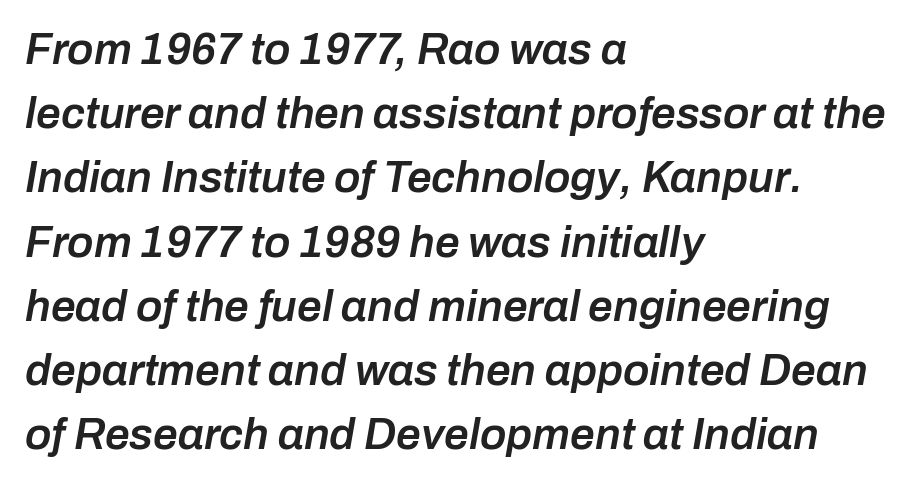
{"italic": "yes", "lean": "right", "slant_degrees": 10, "bold": "semi", "weight": "semibold", "width": "normal", "stroke_contrast": "low", "x_height": "medium", "monospaced": "no", "underline": "no", "align": "left", "line_spacing": "normal", "line_spacing_ratio": 1.46, "letter_spacing": "normal", "letter_spacing_em": 0.0, "glyph_px": 44}
